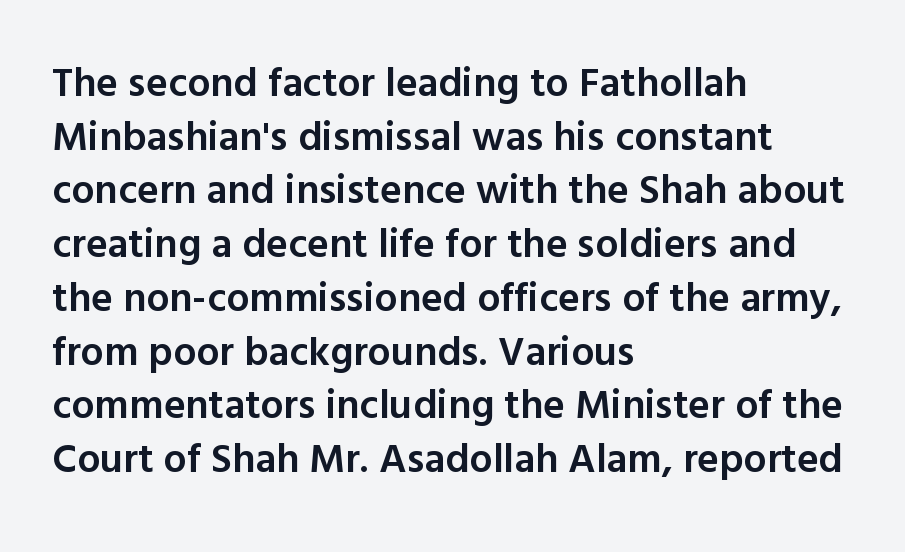
Upright lettering throughout. How are the letters spaced? Ordinarily, with no added tracking. The rows are spaced the way most documents space them. Beneath every word, the page is bare. This rendering uses left alignment, leaving the right contour irregular.
